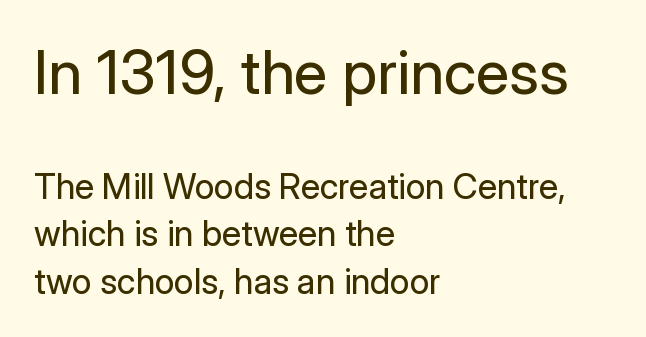
{"serif": "no", "italic": "no", "bold": "no", "weight": "regular", "width": "normal", "stroke_contrast": "low", "x_height": "medium", "monospaced": "no", "underline": "no", "align": "left", "line_spacing": "normal", "line_spacing_ratio": 1.35, "letter_spacing": "normal", "letter_spacing_em": 0.0, "larger_block": "first", "size_ratio": 1.74, "glyph_px": 61}
